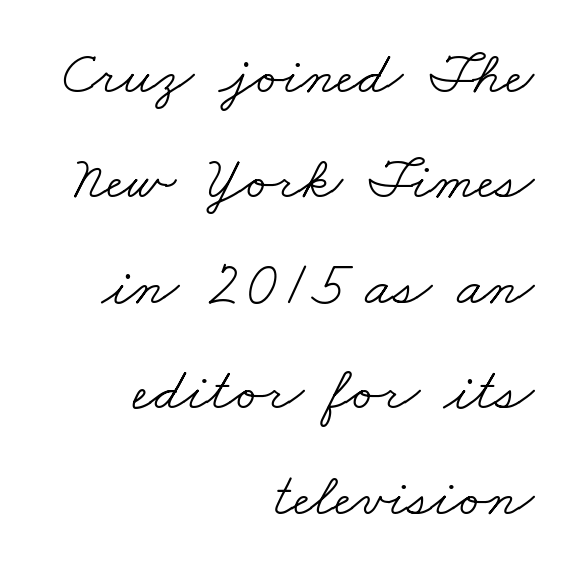
{"serif": "yes", "bold": "no", "weight": "light", "width": "wide", "stroke_contrast": "low", "x_height": "small", "monospaced": "no", "underline": "no", "align": "right", "line_spacing": "normal", "line_spacing_ratio": 1.7, "letter_spacing": "normal", "letter_spacing_em": 0.0, "glyph_px": 62}
